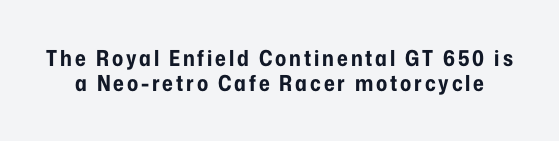
{"italic": "no", "bold": "yes", "underline": "no", "line_spacing": "tight", "line_spacing_ratio": 1.13, "glyph_px": 22}
